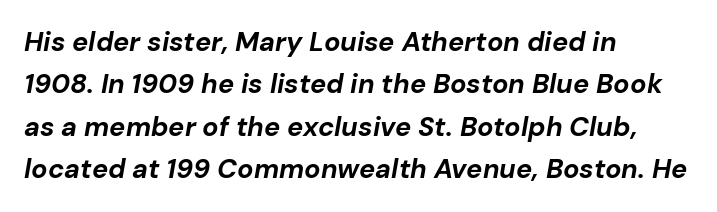
The image shows 27 px bold type, italic (leaning right); set left-aligned, normal line spacing (1.57x), normal letter spacing, not underlined.
